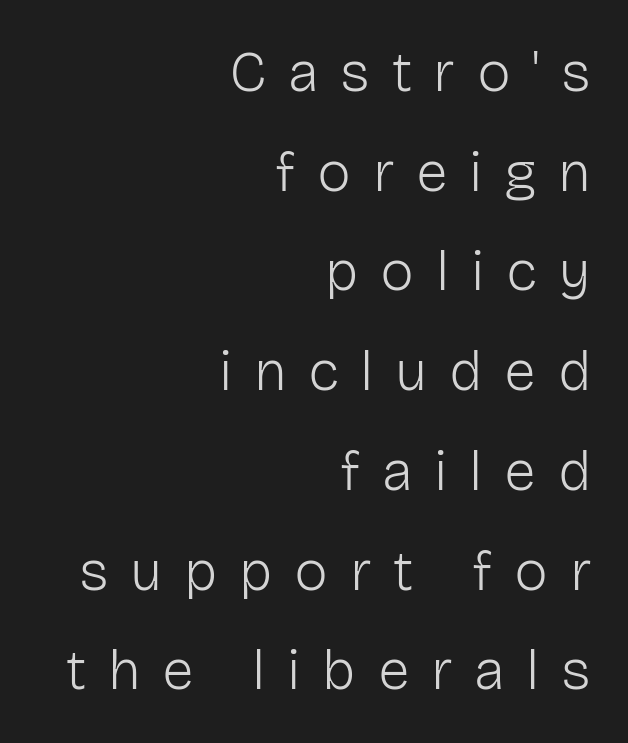
Unmarked baselines from the first word to the last. Caption: expanded tracking, letters set apart. The letters advance in unequal steps, a hallmark of proportional type. Each letter's strokes conclude bluntly, with no projecting serifs.
